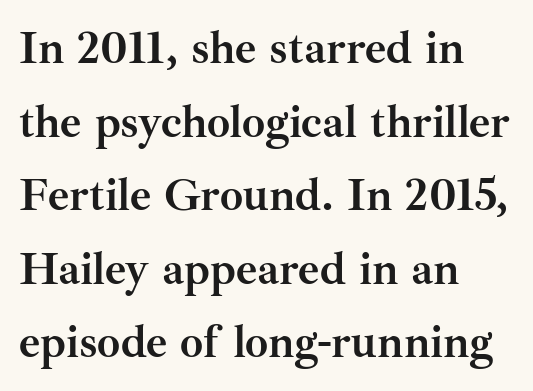
The image shows 46 px semibold serif type, upright; set left-aligned, normal line spacing (1.6x), normal letter spacing, not underlined; medium stroke contrast and a small x-height.
